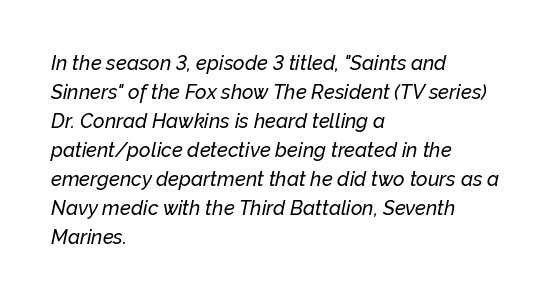
Alignment: flush left. This sample uses an oblique cut, with every glyph tilted off the vertical. What stands out about the letter spacing? Nothing — it is the standard amount. Is there much room between lines? A standard amount, neither cramped nor airy. The words here are not underlined.
